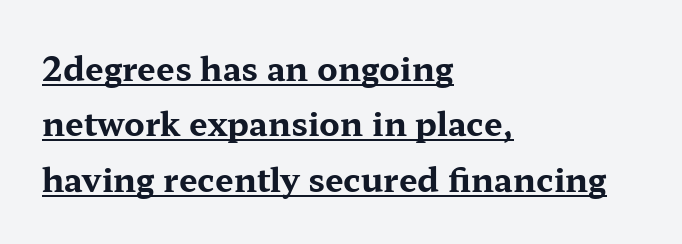
Q: Is the text bold? A: Yes.
Q: Is the text italic (slanted)? A: No, it is upright.
Q: Is the typeface a serif or a sans-serif typeface? A: Serif.
Q: Is the text underlined? A: Yes.
Q: How is the paragraph aligned? A: Left-aligned.
Q: Is the spacing between letters normal or unusually wide? A: Normal.
Q: Is the spacing between lines tight, normal or loose? A: Normal.
Q: Width (condensed, normal, or wide)? A: Wide.
Q: Stroke contrast? A: Medium.
Q: x-height? A: Medium.
Q: Monospaced? A: No.
